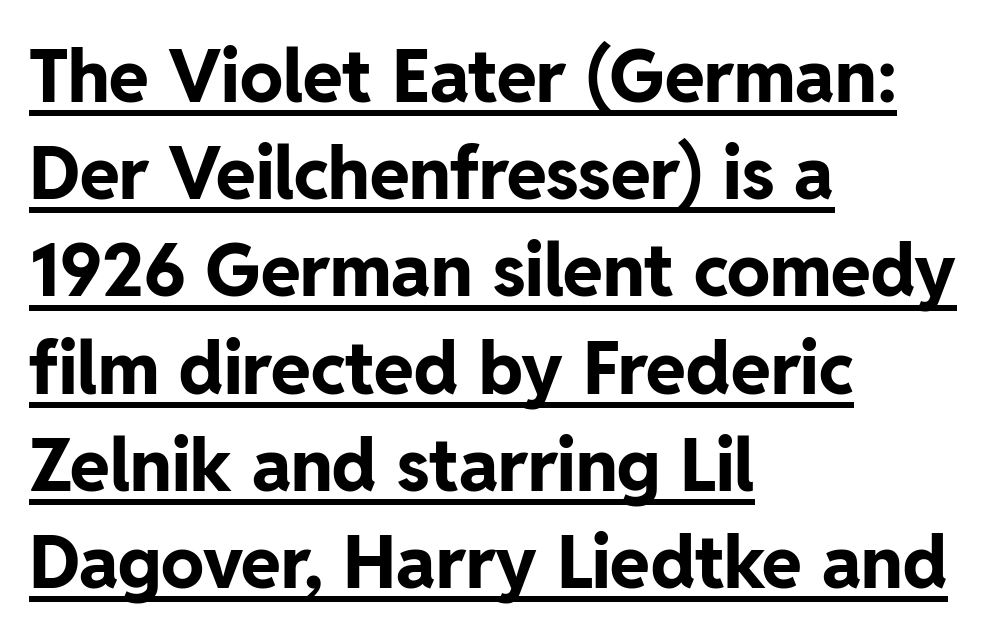
How heavy is the stroke? Heavy — this is a bold. Leading matches the norm, producing a regular column. Honestly, the underline is the first thing you notice here. Do the characters align in a grid? No, the font is proportional. Where is the straight margin? On the left. It's the straight-up-and-down kind of type.
